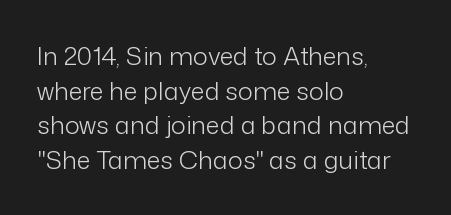
{"italic": "no", "bold": "no", "underline": "no", "align": "left", "line_spacing": "normal", "line_spacing_ratio": 1.39, "letter_spacing": "normal", "letter_spacing_em": 0.0, "glyph_px": 25}
